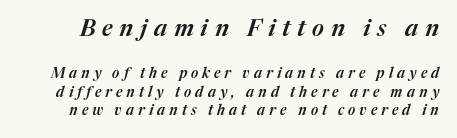
Q: Is the text italic (slanted)? A: Yes, it leans right by about 17 degrees.
Q: Is the text underlined? A: No.
Q: Is the spacing between letters normal or unusually wide? A: Unusually wide.
Q: Is the spacing between lines tight, normal or loose? A: Normal.
Q: Which block of text is set in a larger size, the first (top) or the second (bottom)? A: The first (top) one.
